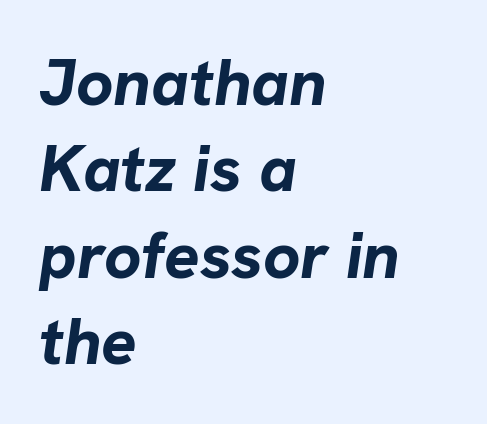
The image shows 66 px bold type, italic (leaning right); set left-aligned, normal line spacing (1.31x), normal letter spacing, not underlined; low stroke contrast and a medium x-height.
